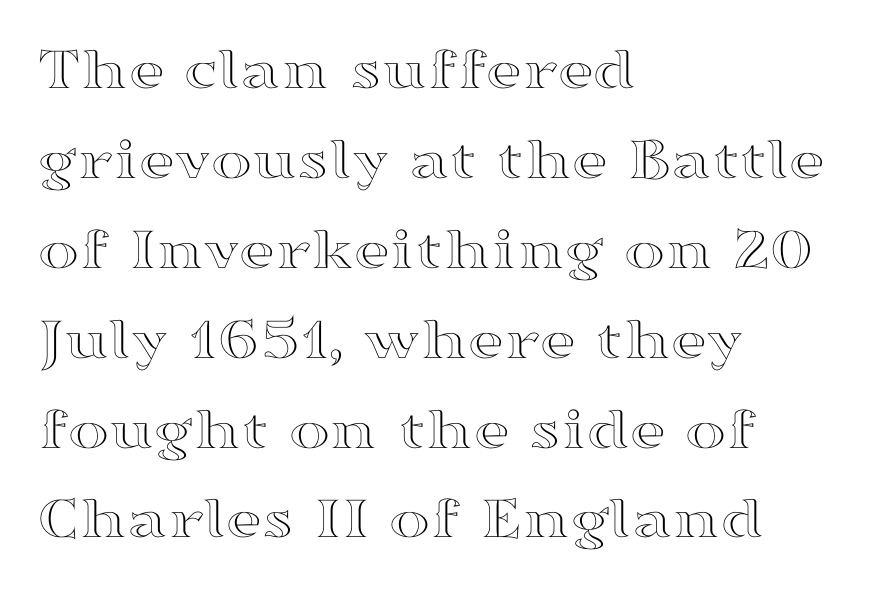
{"italic": "no", "width": "wide", "x_height": "medium", "monospaced": "no", "underline": "no", "align": "left", "line_spacing": "normal", "line_spacing_ratio": 1.45, "letter_spacing": "normal", "letter_spacing_em": 0.0, "glyph_px": 62}
